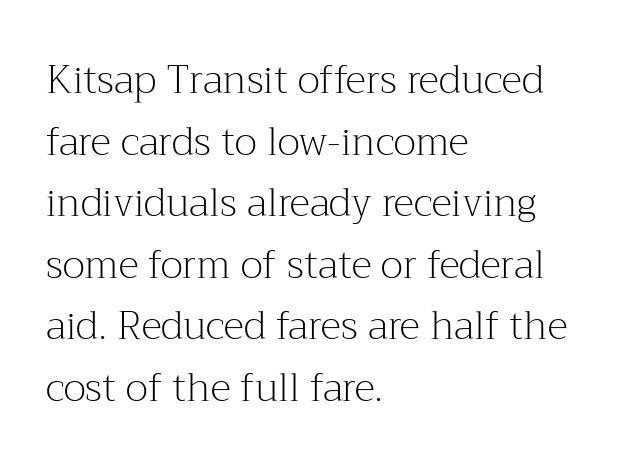
The image shows 39 px light serif type, upright; set left-aligned, normal line spacing (1.58x), normal letter spacing, not underlined; medium stroke contrast and a medium x-height.
